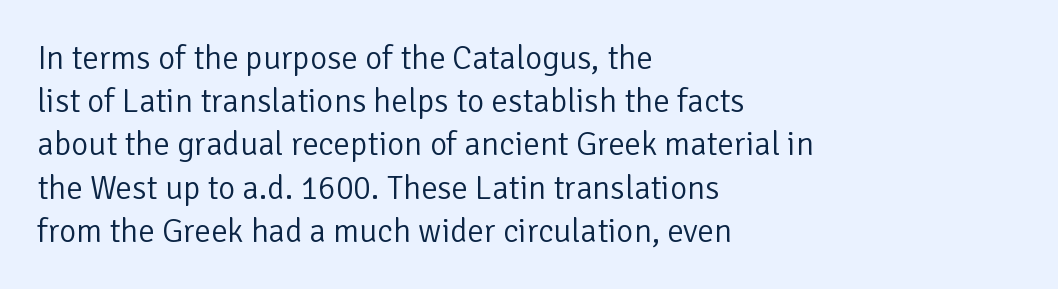
{"serif": "no", "italic": "no", "bold": "no", "weight": "light", "width": "normal", "stroke_contrast": "low", "x_height": "medium", "monospaced": "no", "underline": "no", "align": "left", "line_spacing": "normal", "line_spacing_ratio": 1.31, "letter_spacing": "normal", "letter_spacing_em": 0.0, "glyph_px": 33}
